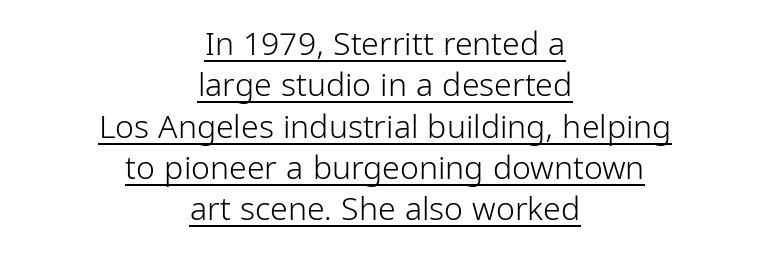
{"serif": "no", "italic": "no", "bold": "no", "weight": "light", "width": "condensed", "stroke_contrast": "low", "x_height": "medium", "monospaced": "no", "underline": "yes", "align": "center", "line_spacing": "normal", "line_spacing_ratio": 1.29, "letter_spacing": "normal", "letter_spacing_em": 0.0, "glyph_px": 32}
